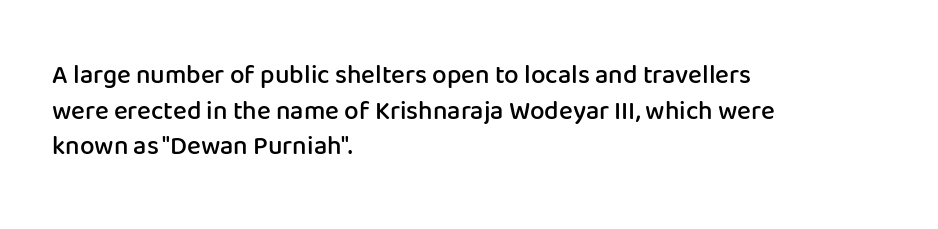
The image shows 26 px text type, upright; set left-aligned, normal line spacing (1.37x), normal letter spacing, not underlined.
